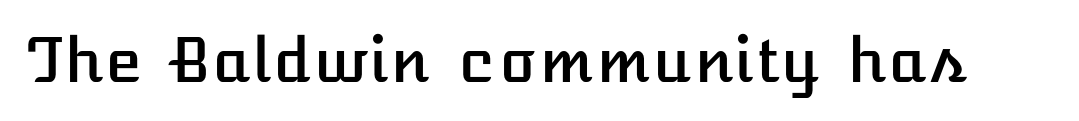
The image shows 61 px text type, upright; set normal letter spacing, not underlined; low stroke contrast and a medium x-height.
